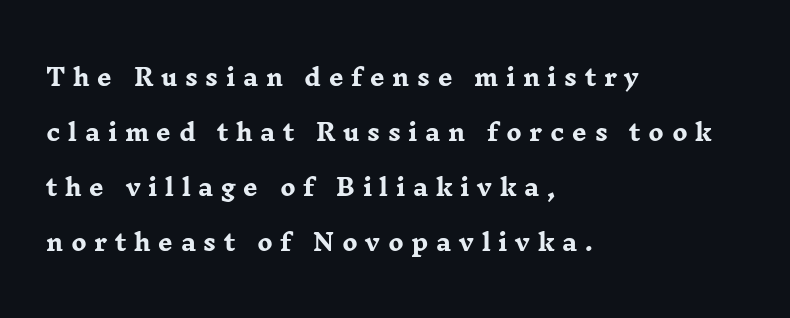
Caption: bold face, heavy strokes. Unmarked baselines from the first word to the last. Line starts are locked; line ends wander. Vertical strokes here are truly vertical. The tracking jumps out immediately: characters are airy and widely separated. In terms of leading, this rendering errs on the spacious side.
